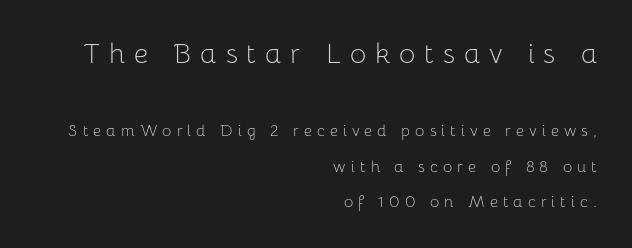
Is the lower block the larger one? No — the upper block carries the bigger type. Caption: expanded tracking, letters set apart. Type without underlining. Grotesque or geometric, the face here clearly has no serifs. Stroke mass is kept to a normal reading level or below. Caption: multi-line text, flush right, ragged left.
